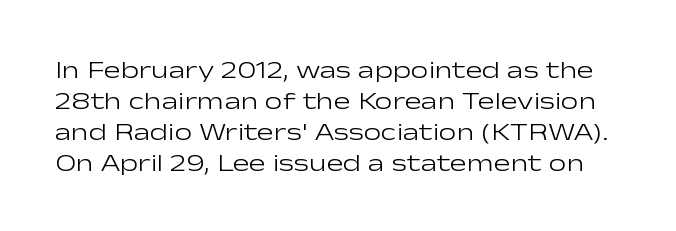
Anything drawn beneath the words? Only blank space. Letter spacing: default. A light-to-regular cut is what we see here. Posture: upright roman.
